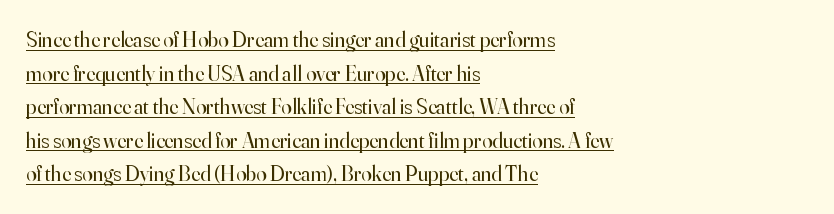
Q: Is the text bold? A: No.
Q: Is the text italic (slanted)? A: No, it is upright.
Q: Is the text underlined? A: Yes.
Q: How is the paragraph aligned? A: Left-aligned.
Q: Is the spacing between letters normal or unusually wide? A: Normal.
Q: Is the spacing between lines tight, normal or loose? A: Normal.
